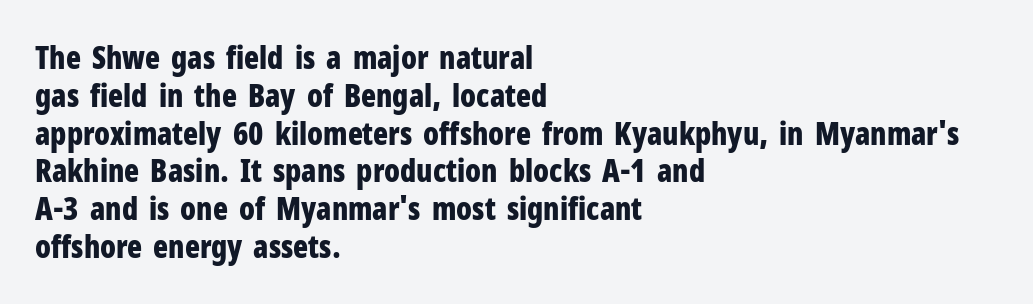
{"serif": "no", "italic": "no", "bold": "yes", "weight": "bold", "width": "condensed", "stroke_contrast": "low", "x_height": "medium", "monospaced": "no", "underline": "no", "align": "left", "line_spacing_ratio": 1.22, "letter_spacing": "normal", "letter_spacing_em": 0.0, "glyph_px": 31}
